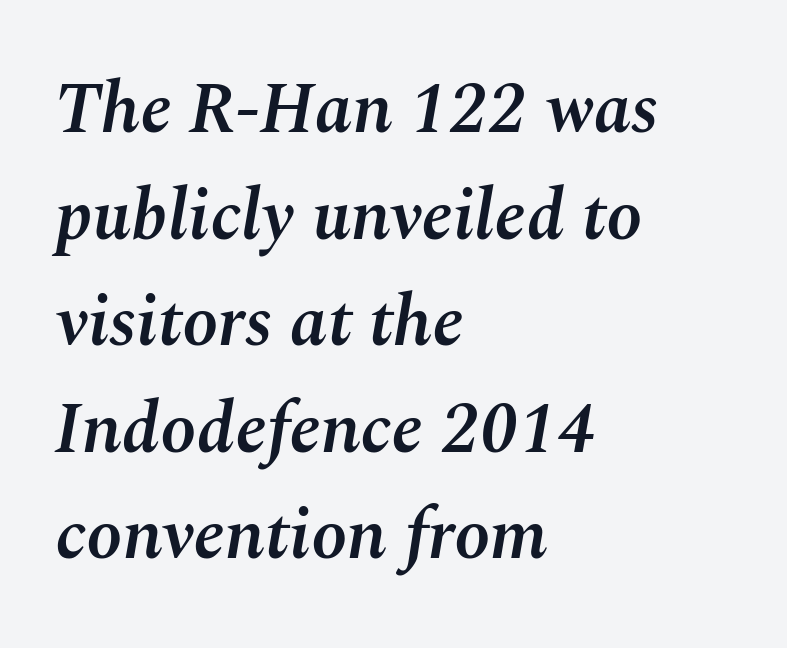
{"italic": "yes", "lean": "right", "slant_degrees": 10, "bold": "semi", "weight": "semibold", "width": "normal", "stroke_contrast": "medium", "x_height": "medium", "monospaced": "no", "underline": "no", "align": "left", "line_spacing": "normal", "line_spacing_ratio": 1.48, "letter_spacing": "normal", "letter_spacing_em": 0.0, "glyph_px": 72}
